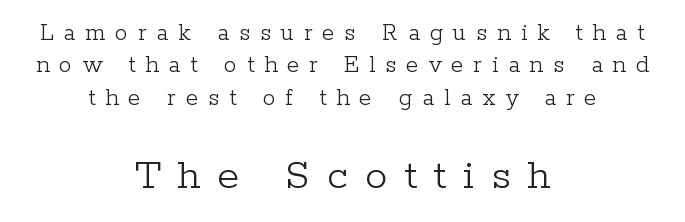
Q: Is the text bold? A: No.
Q: Is the text italic (slanted)? A: No, it is upright.
Q: Is the typeface a serif or a sans-serif typeface? A: Serif.
Q: Is the text underlined? A: No.
Q: How is the paragraph aligned? A: Centered.
Q: Is the spacing between letters normal or unusually wide? A: Unusually wide.
Q: Is the spacing between lines tight, normal or loose? A: Normal.
Q: Which block of text is set in a larger size, the first (top) or the second (bottom)? A: The second (bottom) one.
Q: Width (condensed, normal, or wide)? A: Normal.
Q: Stroke contrast? A: Low.
Q: x-height? A: Medium.
Q: Monospaced? A: No.
